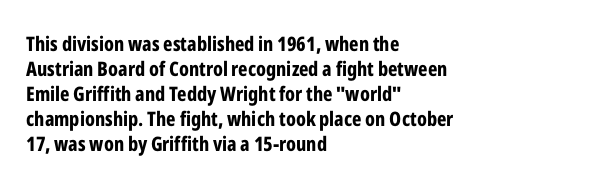
Q: Is the text bold? A: Yes.
Q: Is the text italic (slanted)? A: No, it is upright.
Q: Is the text underlined? A: No.
Q: How is the paragraph aligned? A: Left-aligned.
Q: Is the spacing between letters normal or unusually wide? A: Normal.
Q: Is the spacing between lines tight, normal or loose? A: Normal.
